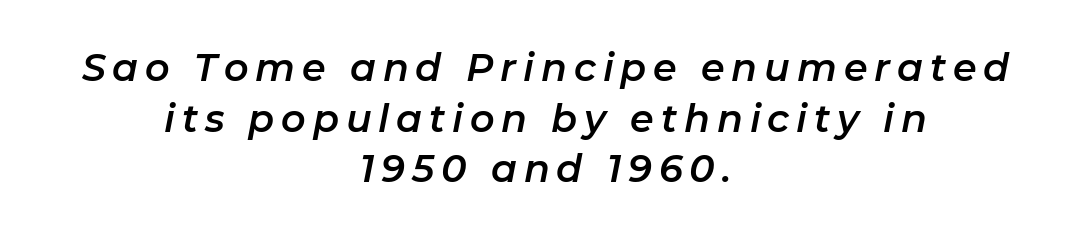
{"italic": "yes", "lean": "right", "slant_degrees": 11, "width": "normal", "stroke_contrast": "low", "x_height": "medium", "monospaced": "no", "underline": "no", "align": "center", "line_spacing": "normal", "line_spacing_ratio": 1.33, "glyph_px": 38}
